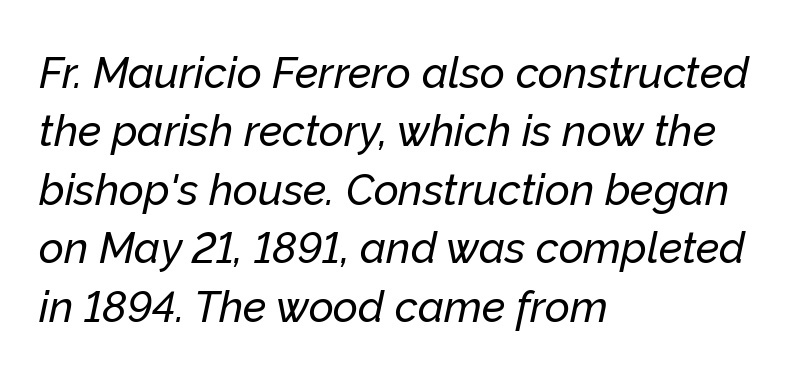
{"italic": "yes", "lean": "right", "slant_degrees": 12, "width": "normal", "stroke_contrast": "low", "x_height": "medium", "monospaced": "no", "underline": "no", "align": "left", "line_spacing": "normal", "line_spacing_ratio": 1.36, "letter_spacing": "normal", "letter_spacing_em": 0.0, "glyph_px": 43}
